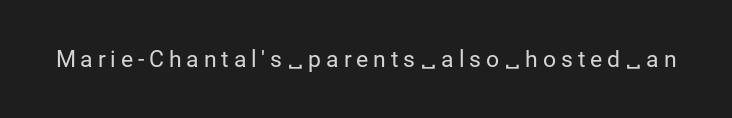
Q: Is the text bold? A: No.
Q: Is the text italic (slanted)? A: No, it is upright.
Q: Is the text underlined? A: No.
Q: Is the spacing between letters normal or unusually wide? A: Unusually wide.
